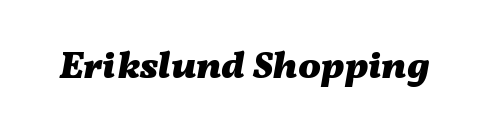
The image shows 38 px heavy, wide type, italic (leaning right); set normal letter spacing, not underlined; medium stroke contrast and a medium x-height.
